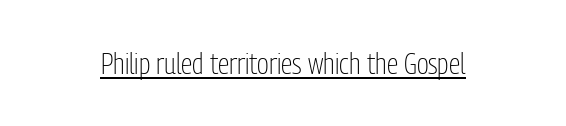
Q: Is the text bold? A: No.
Q: Is the text italic (slanted)? A: No, it is upright.
Q: Is the typeface a serif or a sans-serif typeface? A: Sans-serif.
Q: Is the text underlined? A: Yes.
Q: Is the spacing between letters normal or unusually wide? A: Normal.
Q: Width (condensed, normal, or wide)? A: Condensed.
Q: Stroke contrast? A: Low.
Q: x-height? A: Medium.
Q: Monospaced? A: No.
